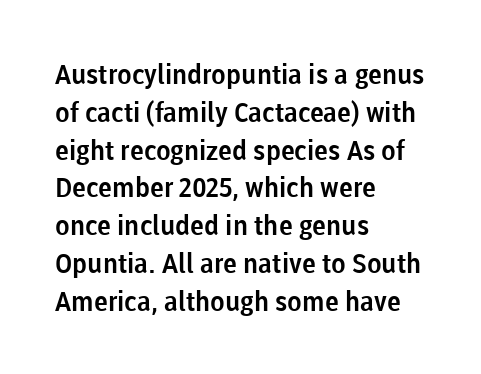
Q: Is the text italic (slanted)? A: No, it is upright.
Q: Is the text underlined? A: No.
Q: How is the paragraph aligned? A: Left-aligned.
Q: Is the spacing between letters normal or unusually wide? A: Normal.
Q: Is the spacing between lines tight, normal or loose? A: Normal.
